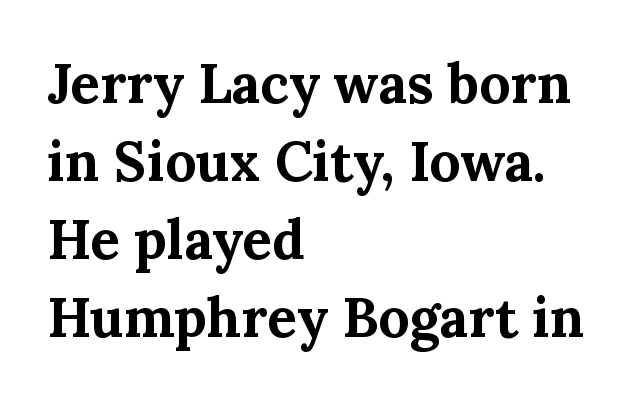
The image shows 55 px bold serif type, upright; set left-aligned, normal line spacing (1.42x), normal letter spacing, not underlined; medium stroke contrast and a medium x-height.
